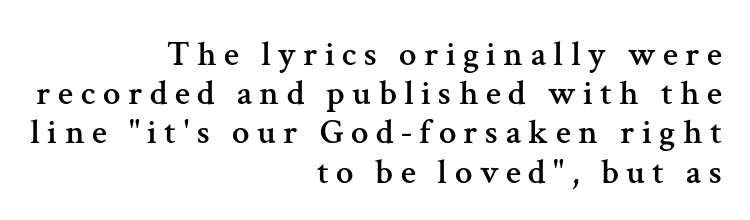
Q: Is the text italic (slanted)? A: No, it is upright.
Q: Is the typeface a serif or a sans-serif typeface? A: Serif.
Q: Is the text underlined? A: No.
Q: How is the paragraph aligned? A: Right-aligned.
Q: Is the spacing between letters normal or unusually wide? A: Unusually wide.
Q: Is the spacing between lines tight, normal or loose? A: Tight.
Q: Width (condensed, normal, or wide)? A: Normal.
Q: Stroke contrast? A: Medium.
Q: x-height? A: Medium.
Q: Monospaced? A: No.
